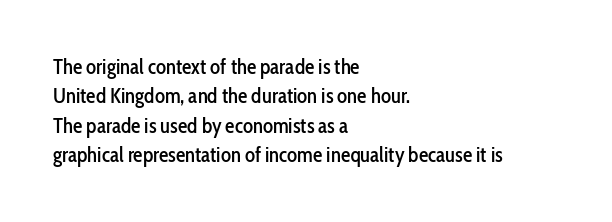
Q: Is the text italic (slanted)? A: No, it is upright.
Q: Is the text underlined? A: No.
Q: How is the paragraph aligned? A: Left-aligned.
Q: Is the spacing between letters normal or unusually wide? A: Normal.
Q: Is the spacing between lines tight, normal or loose? A: Normal.
